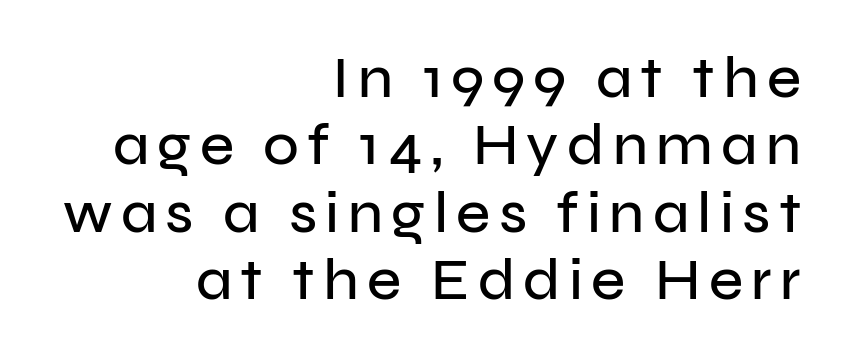
{"serif": "no", "italic": "no", "width": "normal", "stroke_contrast": "low", "x_height": "medium", "monospaced": "no", "underline": "no", "align": "right", "line_spacing": "tight", "line_spacing_ratio": 1.14, "glyph_px": 59}
